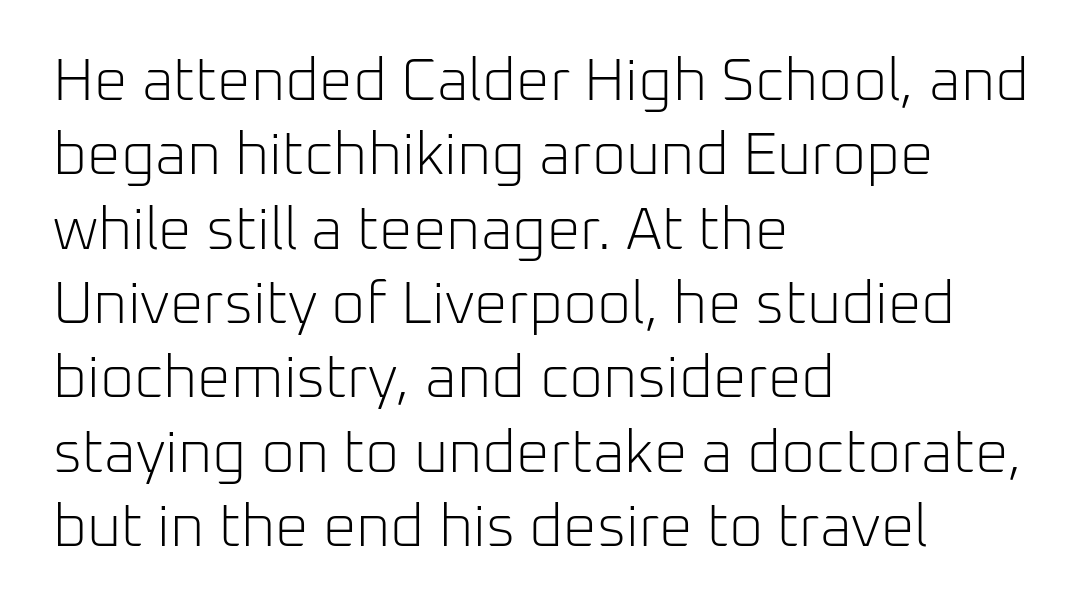
The image shows 59 px light sans-serif type, upright; set left-aligned, normal line spacing (1.26x), normal letter spacing, not underlined; low stroke contrast and a medium x-height.
